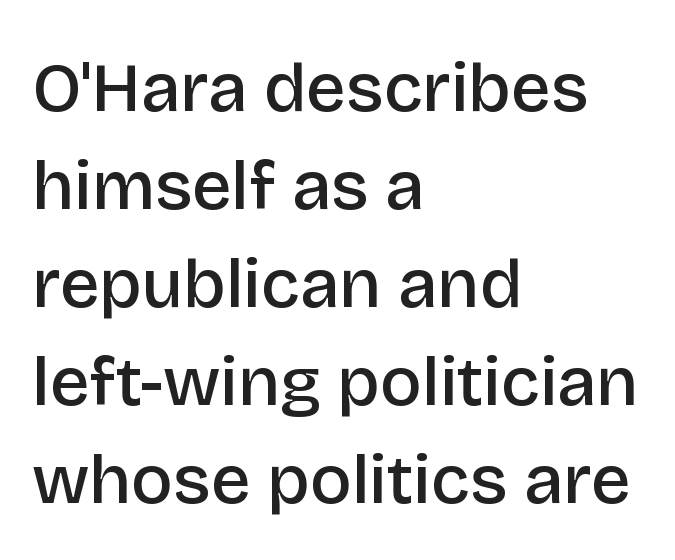
The rendering shows plain stroke endings on the letterforms — a sans-serif design. Does the leading feel generous? No, just average. Spacing verdict: proportional, widths tailored to each character. The type sits square on the baseline with zero lean. You could call the tracking neutral — neither tight nor loose. The passage shown is semibold, sitting just below true bold.
